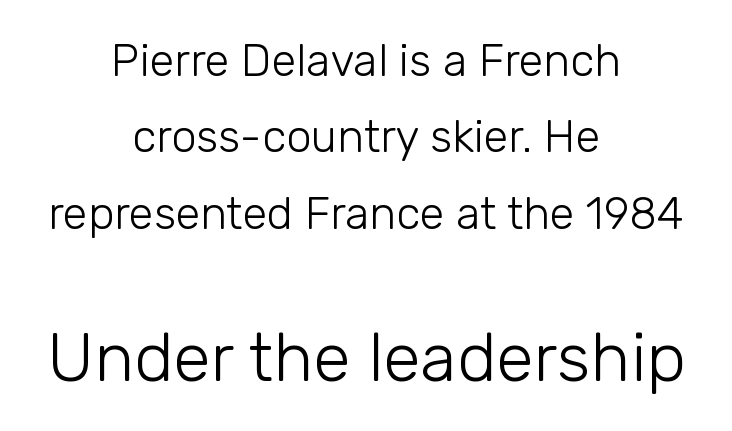
The image shows 68 px light sans-serif type, upright; set centered, normal line spacing (1.7x), normal letter spacing, not underlined; the second (bottom) block is 1.51x larger; low stroke contrast and a medium x-height.
